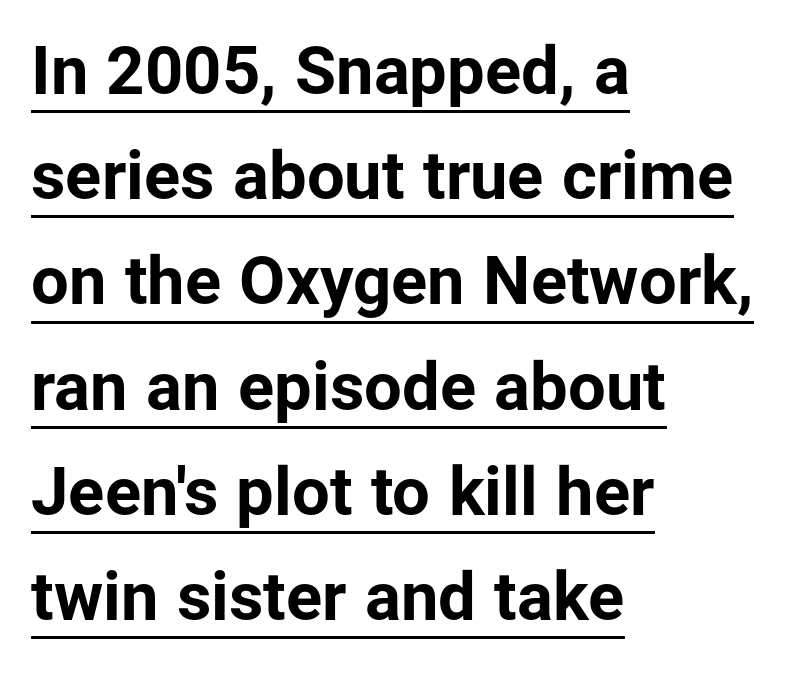
Caption: multi-line text, flush left, ragged right. Character widths vary here, with narrow letters taking less room than wide ones. No italicization has been applied; the sample stays upright. The rows are spaced the way most documents space them. Set as a true bold cut, around the 700 mark.
